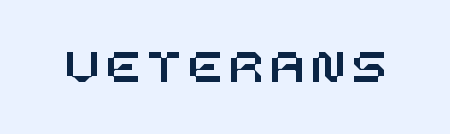
The image shows 50 px text type, upright; set not underlined; low stroke contrast and a large x-height.
